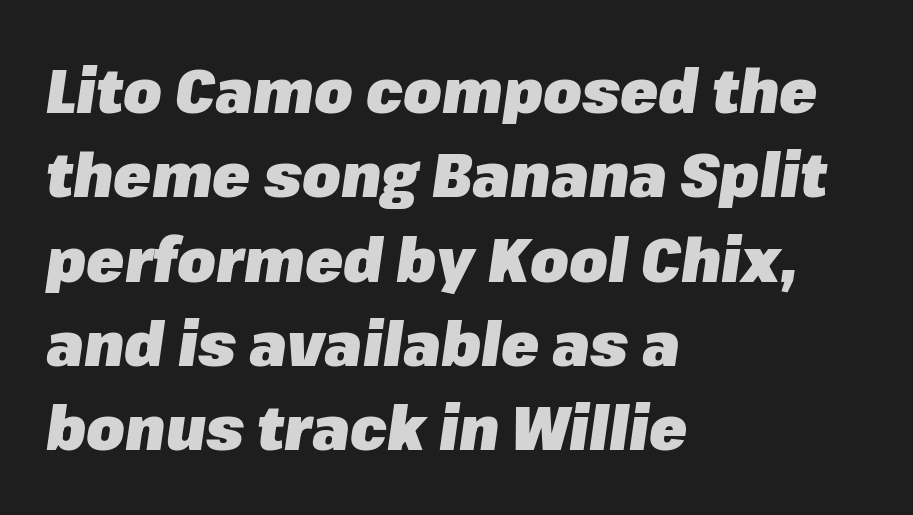
{"italic": "yes", "lean": "right", "slant_degrees": 8, "bold": "yes", "weight": "heavy", "width": "normal", "stroke_contrast": "low", "x_height": "medium", "monospaced": "no", "underline": "no", "align": "left", "line_spacing": "normal", "line_spacing_ratio": 1.36, "letter_spacing": "normal", "letter_spacing_em": 0.0, "glyph_px": 62}
